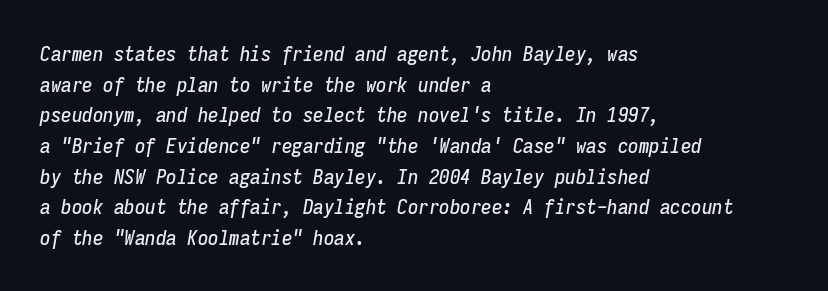
Q: Is the text italic (slanted)? A: Yes, it leans right by about 9 degrees.
Q: Is the text underlined? A: No.
Q: How is the paragraph aligned? A: Left-aligned.
Q: Is the spacing between letters normal or unusually wide? A: Normal.
Q: Is the spacing between lines tight, normal or loose? A: Normal.
